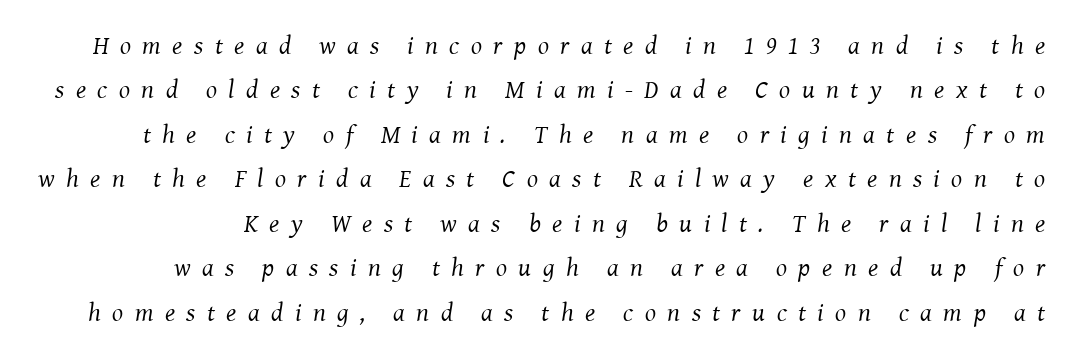
Q: Is the text bold? A: No.
Q: Is the text italic (slanted)? A: Yes, it leans right by about 8 degrees.
Q: Is the text underlined? A: No.
Q: Is the spacing between letters normal or unusually wide? A: Unusually wide.
